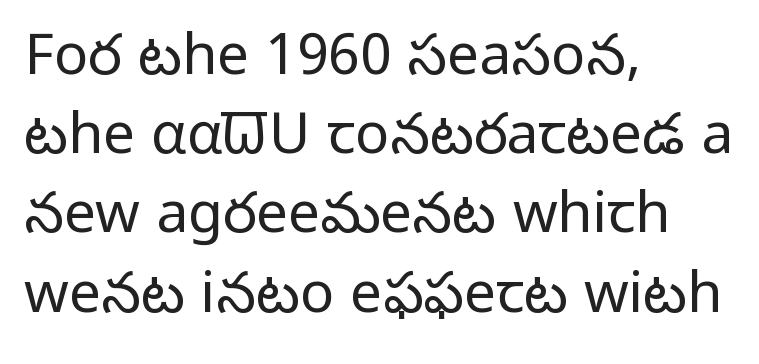
The image shows 57 px light sans-serif type, upright; set left-aligned, normal line spacing (1.39x), normal letter spacing, not underlined; low stroke contrast and a medium x-height.
